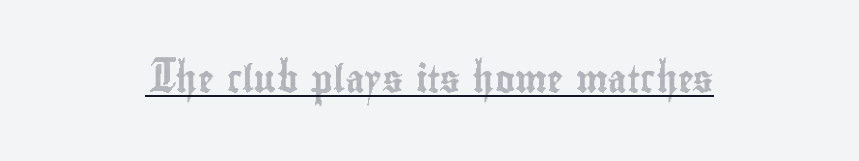
In terms of letterspacing, this is plain default setting. Ascenders rise straight up at ninety degrees. Underline: present.
